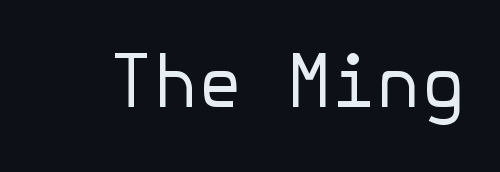
The image shows 72 px regular-weight sans-serif type, upright; set normal letter spacing, not underlined; low stroke contrast and a medium x-height.
